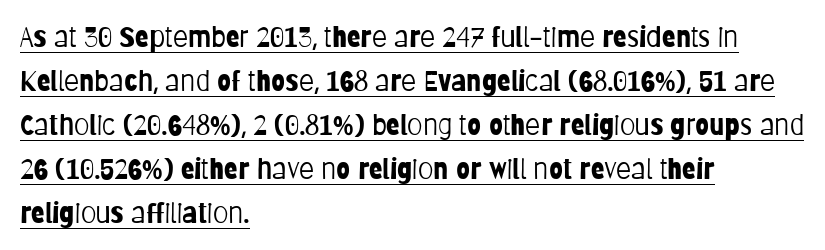
The image shows 28 px light, condensed sans-serif type, upright; set left-aligned, normal line spacing (1.57x), normal letter spacing, underlined; low stroke contrast and a large x-height.
